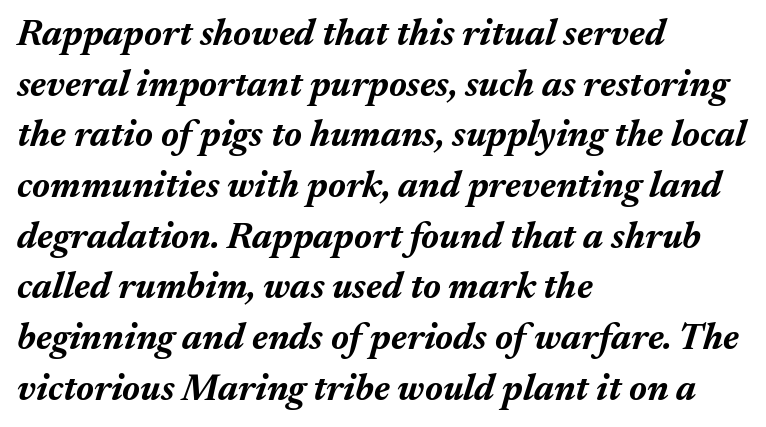
Leading: standard. What stands out about the letter spacing? Nothing — it is the standard amount. A typesetter would call this proportional, since set widths differ per character. The paragraph has a hard left edge and a soft right edge. Each glyph is drawn with heavy, bold strokes.
